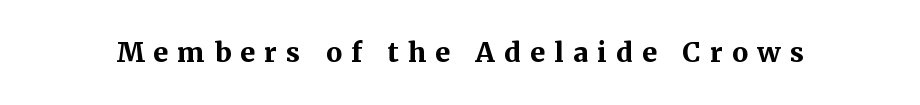
{"italic": "no", "bold": "yes", "underline": "no", "letter_spacing": "wide", "letter_spacing_em": 0.35, "glyph_px": 27}
